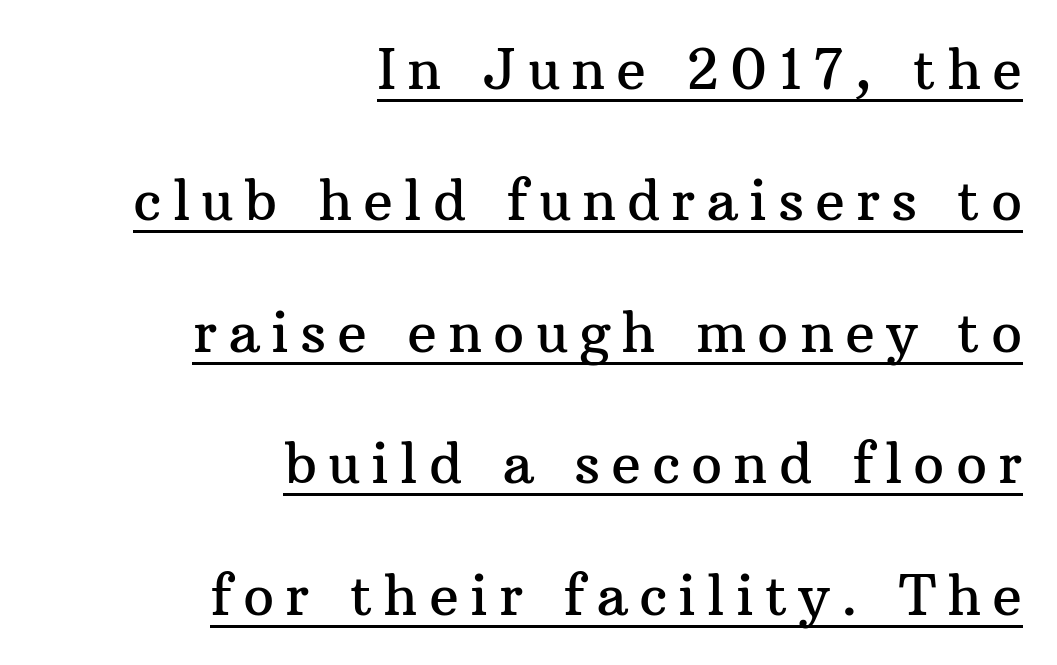
The image shows 55 px serif type, upright; set right-aligned, loose line spacing (2.39x), unusually wide letter spacing (+0.2 em), underlined; medium stroke contrast and a medium x-height.
